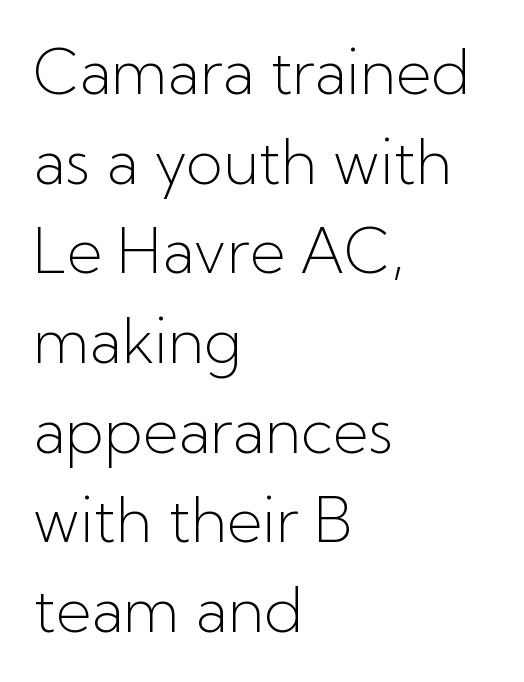
The image shows 61 px light sans-serif type, upright; set left-aligned, normal line spacing (1.47x), normal letter spacing, not underlined; low stroke contrast and a medium x-height.
